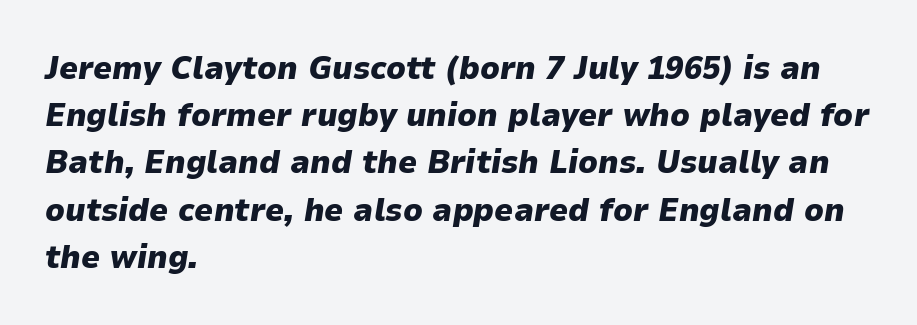
The image shows 33 px heavy type, italic (leaning right); set left-aligned, normal line spacing (1.43x), normal letter spacing, not underlined; low stroke contrast and a medium x-height.
